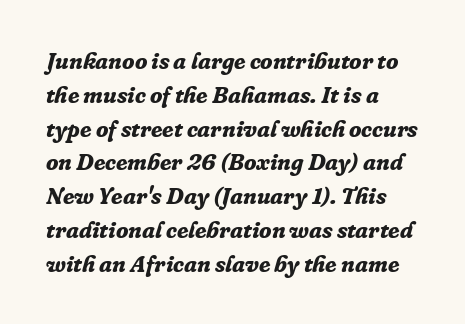
{"italic": "yes", "lean": "right", "slant_degrees": 16, "bold": "yes", "underline": "no", "align": "left", "line_spacing": "normal", "line_spacing_ratio": 1.47, "letter_spacing": "normal", "letter_spacing_em": 0.0, "glyph_px": 23}
